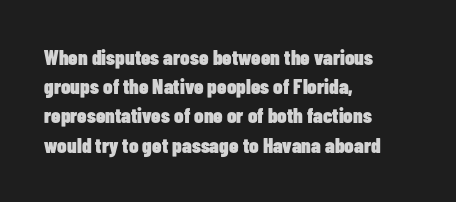
When letters stand straight like this, we call the style roman or upright. Line starts are locked; line ends wander. Quick note: underline off. Words appear dense and cohesive because spacing is normal. A normal amount of white space separates one row of letters from the next.
